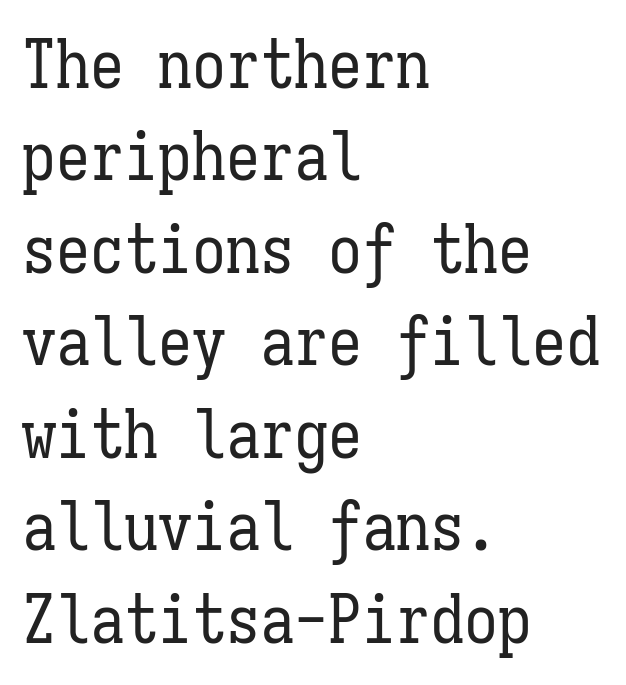
Nope, not italic — everything's standing straight. Students, observe: this is what conventionally led text looks like. Each letter, wide or thin by design, is forced into the same width here. The cut favours lightness, reaching ordinary text weight at its darkest. Has an underline been added? It has not. Default kerning and tracking; the words read as compact shapes.
